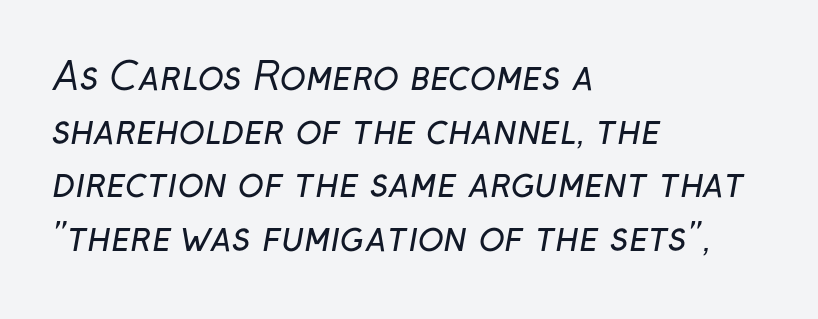
Note: no serifs on the glyphs. The space beneath each line is pristine and unruled. Varying glyph widths throughout — classic text-font behaviour. You could call the tracking neutral — neither tight nor loose. Counters stay open thanks to moderate or lighter strokes.
